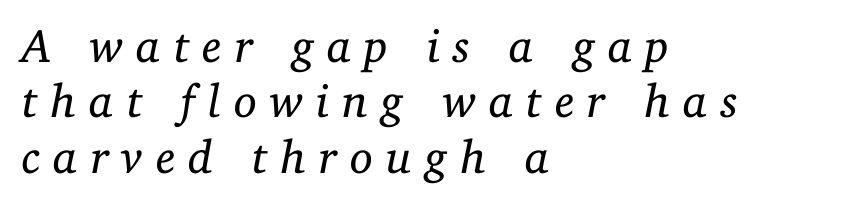
{"serif": "yes", "italic": "yes", "lean": "right", "slant_degrees": 11, "bold": "no", "weight": "regular", "width": "normal", "stroke_contrast": "low", "x_height": "medium", "monospaced": "no", "underline": "no", "align": "left", "line_spacing_ratio": 1.18, "letter_spacing": "wide", "letter_spacing_em": 0.27, "glyph_px": 47}
